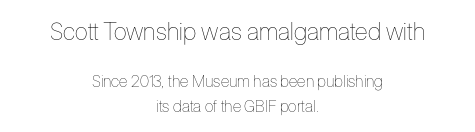
{"italic": "no", "bold": "no", "underline": "no", "align": "center", "line_spacing": "normal", "line_spacing_ratio": 1.51, "letter_spacing": "normal", "letter_spacing_em": 0.0, "larger_block": "first", "size_ratio": 1.5, "glyph_px": 24}
